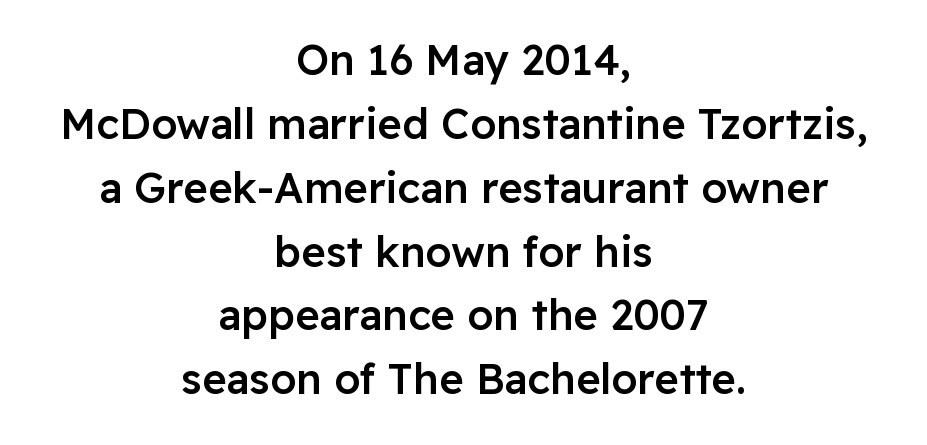
Q: Is the text bold? A: Semi-bold.
Q: Is the text italic (slanted)? A: No, it is upright.
Q: Is the typeface a serif or a sans-serif typeface? A: Sans-serif.
Q: Is the text underlined? A: No.
Q: How is the paragraph aligned? A: Centered.
Q: Is the spacing between letters normal or unusually wide? A: Normal.
Q: Is the spacing between lines tight, normal or loose? A: Normal.
Q: Width (condensed, normal, or wide)? A: Normal.
Q: Stroke contrast? A: Low.
Q: x-height? A: Medium.
Q: Monospaced? A: No.
